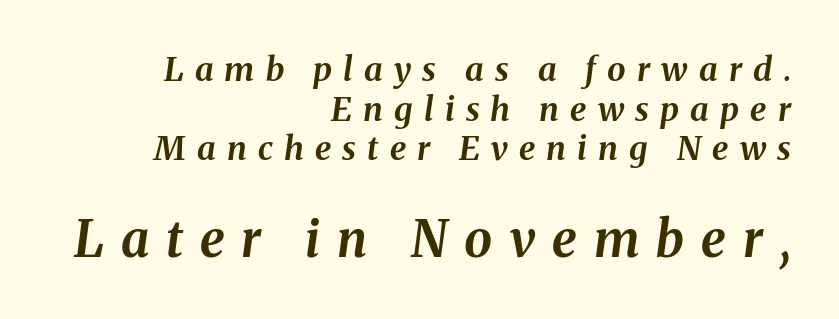
{"italic": "yes", "lean": "right", "slant_degrees": 8, "bold": "yes", "weight": "bold", "width": "normal", "stroke_contrast": "medium", "x_height": "medium", "monospaced": "no", "underline": "no", "align": "right", "line_spacing_ratio": 1.2, "letter_spacing": "wide", "letter_spacing_em": 0.34, "larger_block": "second", "size_ratio": 1.52, "glyph_px": 50}
